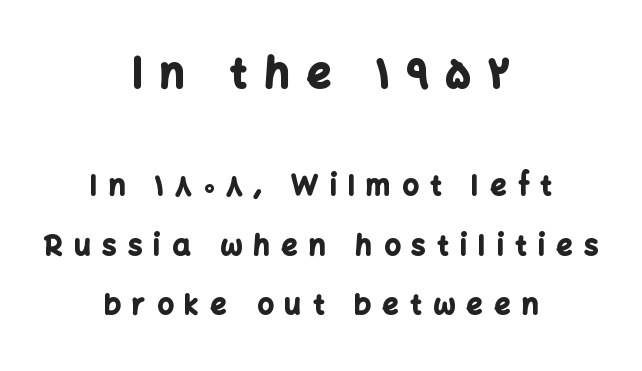
Which chunk is bigger? The first one — the top block dwarfs the bottom. If you measured baseline to baseline, you'd find a long distance. Typographic density is high because the face is bold. Just letters on the line, the space beneath them empty. Is there any slant? The stems are plumb.
